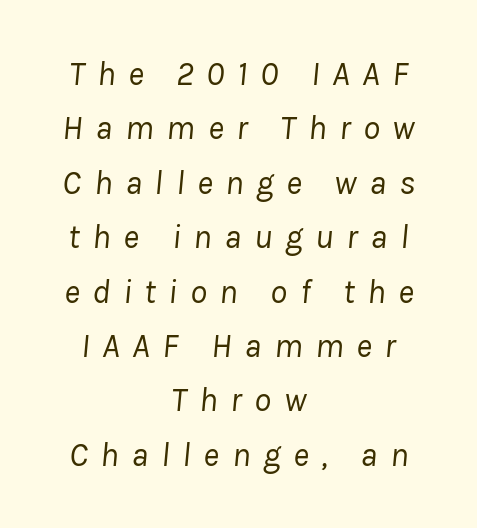
{"italic": "yes", "lean": "right", "slant_degrees": 8, "bold": "no", "weight": "regular", "width": "normal", "stroke_contrast": "low", "x_height": "medium", "monospaced": "no", "underline": "no", "align": "center", "line_spacing": "normal", "line_spacing_ratio": 1.6, "letter_spacing": "wide", "letter_spacing_em": 0.37, "glyph_px": 34}
